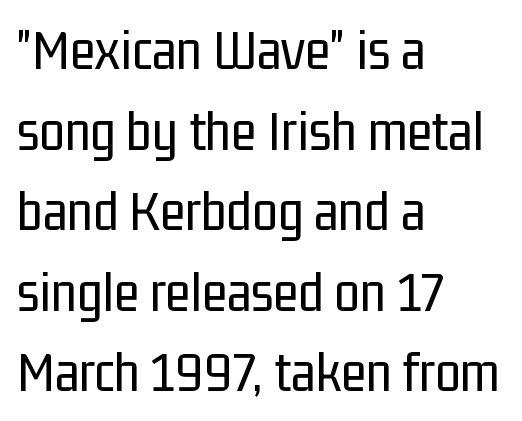
The image shows 58 px regular-weight, condensed sans-serif type, upright; set left-aligned, normal line spacing (1.39x), normal letter spacing, not underlined; low stroke contrast and a medium x-height.
